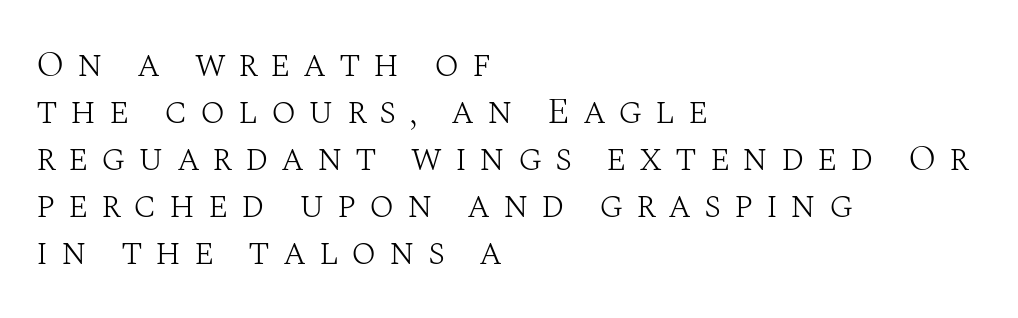
Q: Is the text bold? A: No.
Q: Is the text italic (slanted)? A: No, it is upright.
Q: Is the typeface a serif or a sans-serif typeface? A: Serif.
Q: Is the text underlined? A: No.
Q: How is the paragraph aligned? A: Left-aligned.
Q: Is the spacing between letters normal or unusually wide? A: Unusually wide.
Q: Is the spacing between lines tight, normal or loose? A: Normal.
Q: Width (condensed, normal, or wide)? A: Normal.
Q: Stroke contrast? A: Medium.
Q: x-height? A: Large.
Q: Monospaced? A: No.
